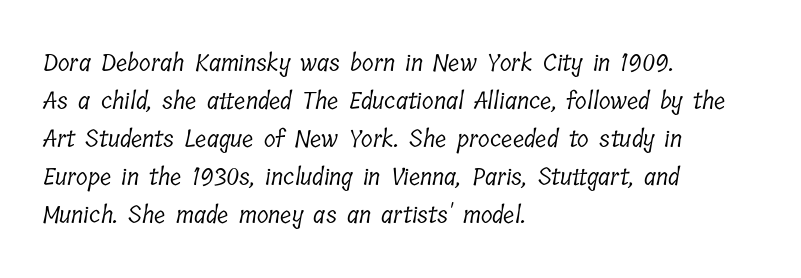
The image shows 24 px text type; set left-aligned, normal line spacing (1.58x), normal letter spacing, not underlined.
